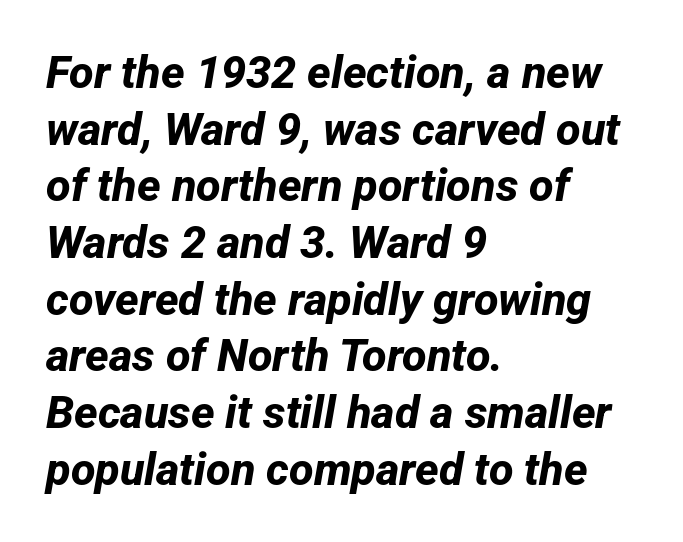
{"serif": "no", "bold": "yes", "weight": "bold", "width": "normal", "stroke_contrast": "low", "x_height": "medium", "monospaced": "no", "underline": "no", "align": "left", "line_spacing": "normal", "line_spacing_ratio": 1.26, "letter_spacing": "normal", "letter_spacing_em": 0.0, "glyph_px": 45}
